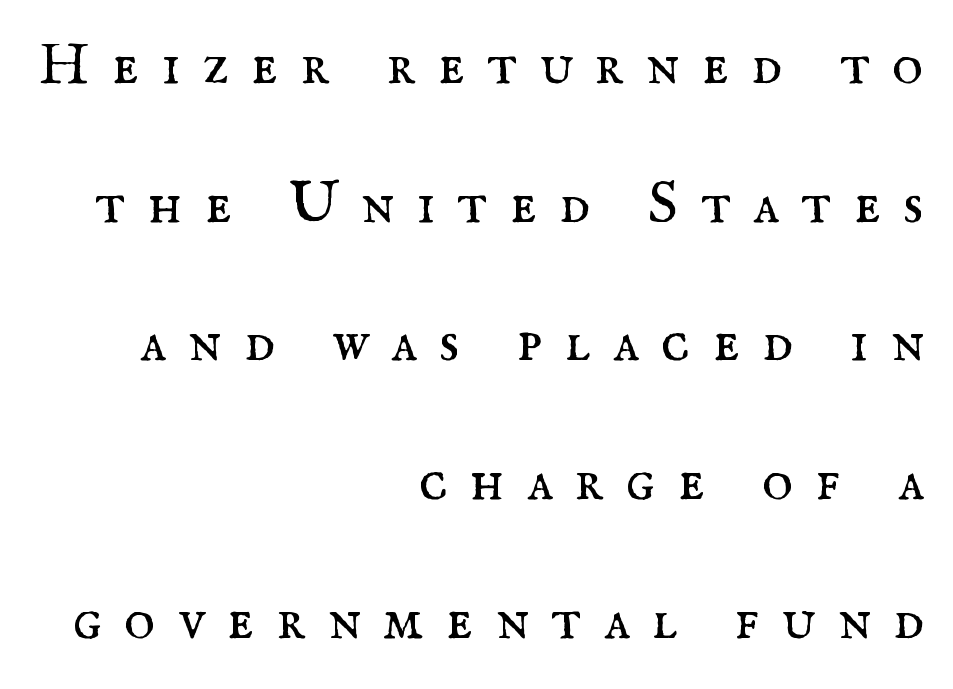
{"serif": "yes", "italic": "no", "bold": "no", "weight": "regular", "width": "normal", "stroke_contrast": "medium", "x_height": "small", "monospaced": "no", "underline": "no", "align": "right", "line_spacing": "loose", "line_spacing_ratio": 2.35, "letter_spacing": "wide", "letter_spacing_em": 0.38, "glyph_px": 59}
